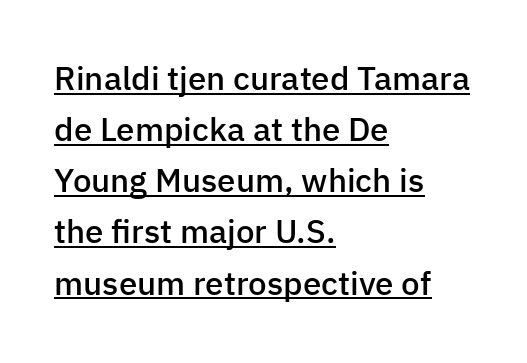
Nobody touched the tracking dial on this one. Leading: standard. The face used here appears with an underline applied. Notice the strokes are somewhat thickened but not fully heavy: this is a semibold.
